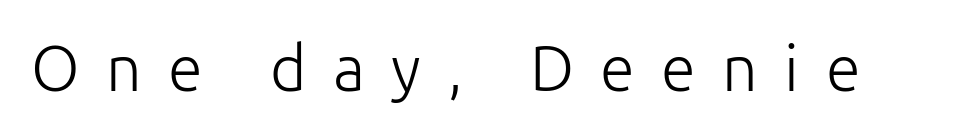
Q: Is the text bold? A: No.
Q: Is the text italic (slanted)? A: No, it is upright.
Q: Is the typeface a serif or a sans-serif typeface? A: Sans-serif.
Q: Is the text underlined? A: No.
Q: Is the spacing between letters normal or unusually wide? A: Unusually wide.
Q: Width (condensed, normal, or wide)? A: Normal.
Q: Stroke contrast? A: Low.
Q: x-height? A: Medium.
Q: Monospaced? A: No.
